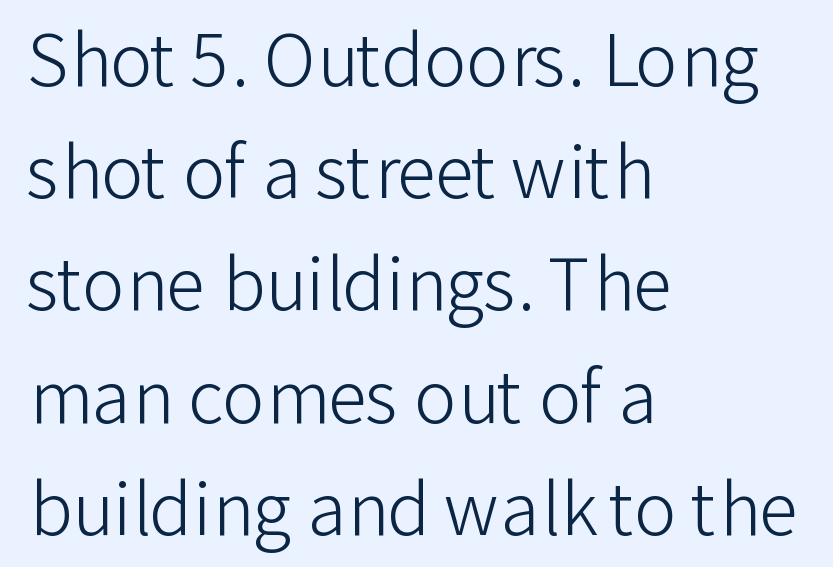
The image shows 71 px light sans-serif type, upright; set left-aligned, normal line spacing (1.58x), normal letter spacing, not underlined; low stroke contrast and a medium x-height.
